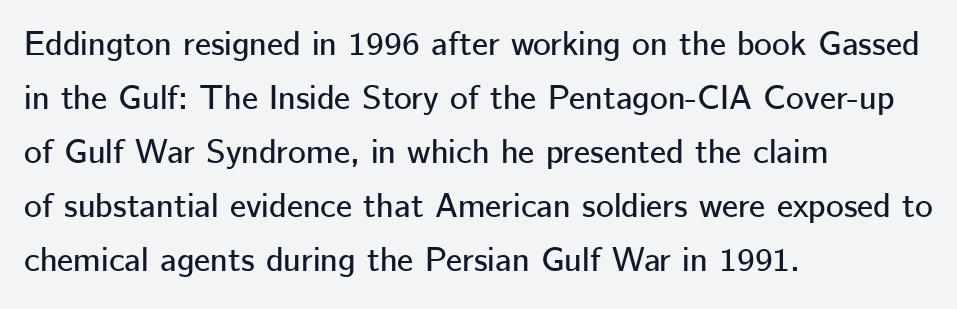
The image shows 34 px sans-serif type, upright; set left-aligned, normal line spacing (1.59x), normal letter spacing, not underlined; low stroke contrast and a medium x-height.
